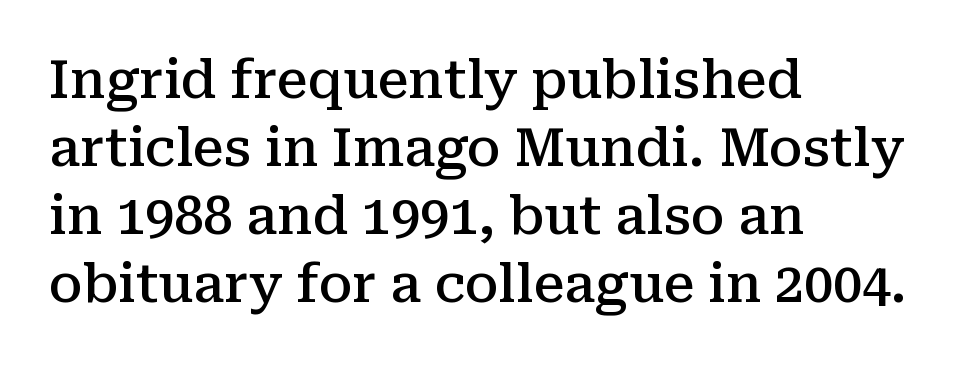
Glance below the letters and you will spot only blank space. The block of text has a typical density, with ordinary space between rows. Do the characters align in a grid? No, the font is proportional. This rendering leaves character spacing at its baseline value. Is there any slant? The stems are plumb. A semibold gives these letters moderate extra thickness, short of bold.
